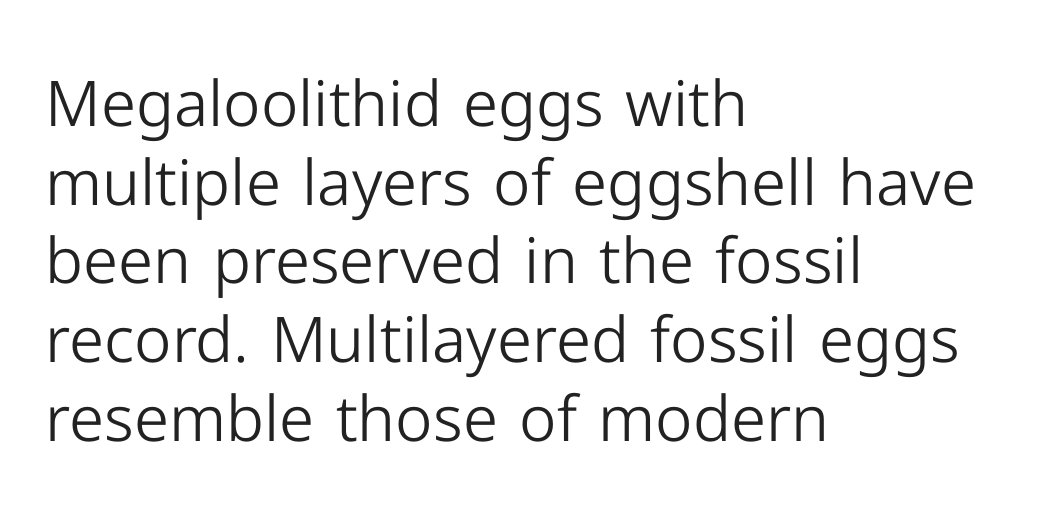
The image shows 63 px light sans-serif type, upright; set left-aligned, normal line spacing (1.25x), normal letter spacing, not underlined; low stroke contrast and a medium x-height.
